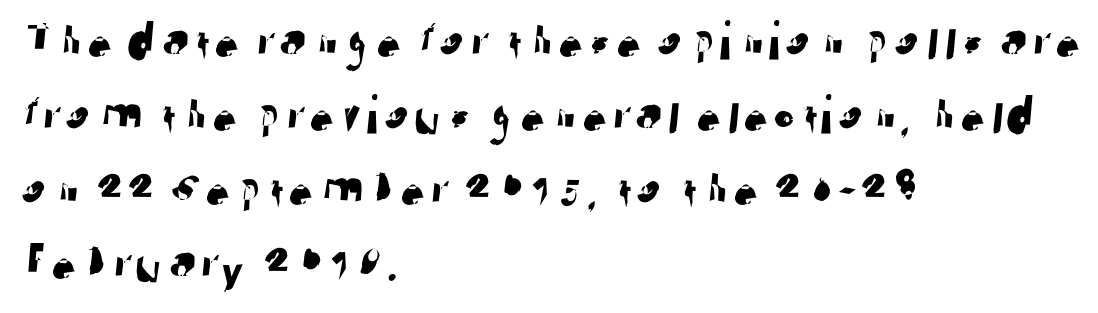
No feet cap the strokes, marking this as sans-serif type. Here the designer chose a conventional face with non-uniform glyph widths. The tracking reads as untouched default to a designer's eye. Layout note: lines flush left.
